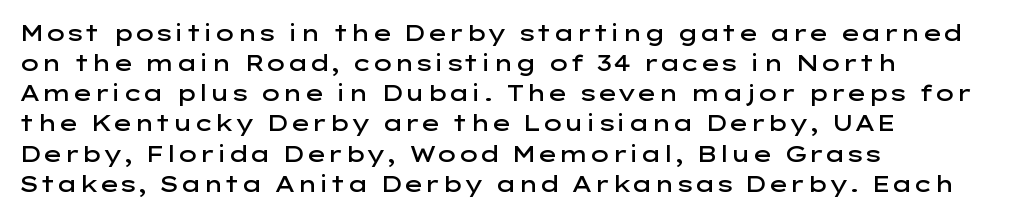
The rows are spaced the way most documents space them. Default kerning and tracking; the words read as compact shapes. Reading down the block, your eye returns to a fixed left position each line. The lettering stays uniformly vertical, giving the passage a roman look. Set as a demibold, roughly 600 on the weight scale.
